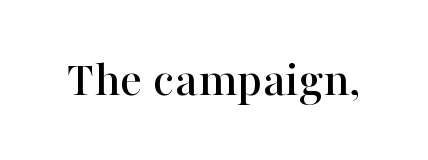
Little horizontal feet cap the strokes, marking this as serif type. The lettering stays uniformly vertical, giving the passage a roman look. No extra tracking has been applied to these lines. Descenders hang freely into open space.
